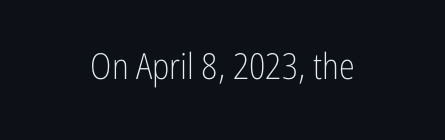
{"serif": "no", "italic": "no", "bold": "no", "weight": "light", "width": "condensed", "stroke_contrast": "low", "x_height": "medium", "monospaced": "no", "underline": "no", "align": "center", "letter_spacing": "normal", "letter_spacing_em": 0.0, "glyph_px": 36}
